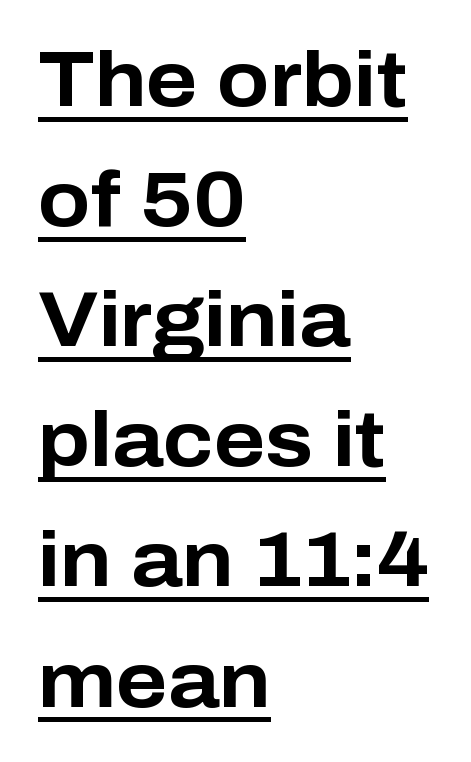
The image shows 77 px bold sans-serif type, upright; set left-aligned, normal line spacing (1.56x), normal letter spacing, underlined; low stroke contrast and a medium x-height.
